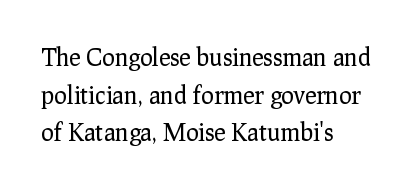
The image shows 24 px text type, upright; set left-aligned, normal line spacing (1.57x), normal letter spacing, not underlined.
